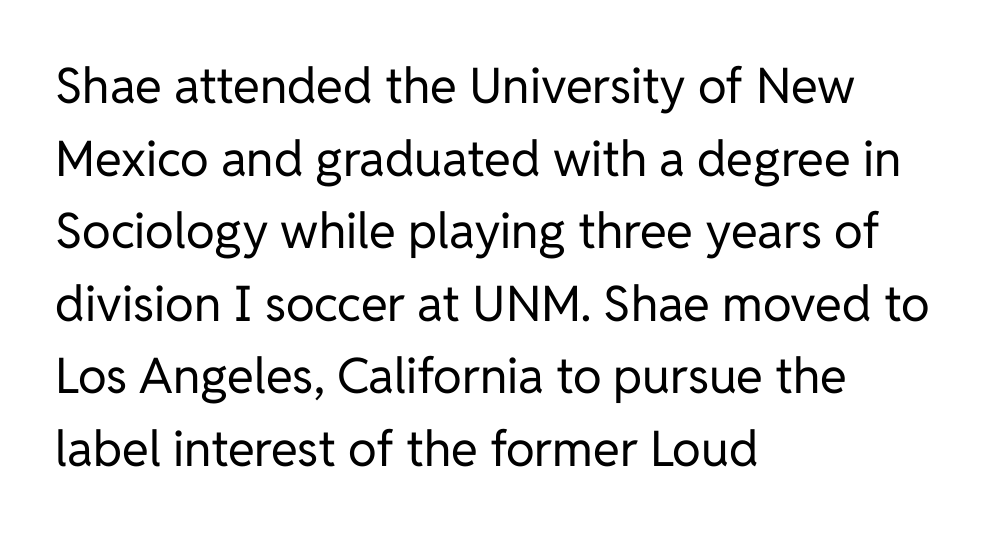
The image shows 49 px regular-weight sans-serif type, upright; set left-aligned, normal line spacing (1.48x), normal letter spacing, not underlined; low stroke contrast and a medium x-height.
